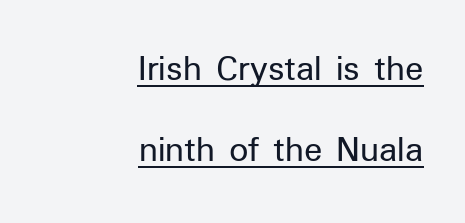
A typesetter would mark this as roman, not italic. Tracking value appears to be zero — textbook default spacing. The face used here is proportionally spaced, like ordinary book or web type. These lines stand farther apart than default settings would place them. These lines are set flush right with a ragged left edge.
